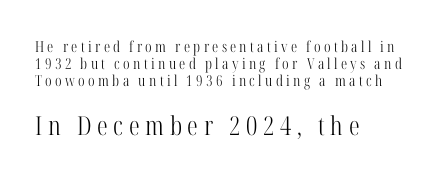
{"italic": "no", "bold": "no", "underline": "no", "align": "left", "line_spacing": "tight", "line_spacing_ratio": 1.14, "letter_spacing": "wide", "letter_spacing_em": 0.22, "larger_block": "second", "size_ratio": 1.73, "glyph_px": 26}
